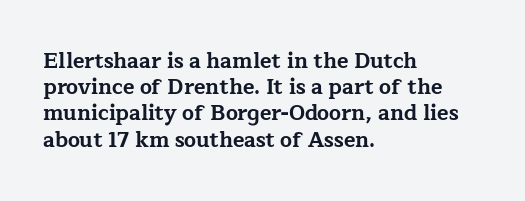
Does the weight exceed regular? Yes, all the way to bold. A typesetter would mark this as roman, not italic. The glyphs are unaccompanied by any horizontal stroke below them. Interline gaps are of average width in this sample. The horizontal fit of the characters is conventional and even.
